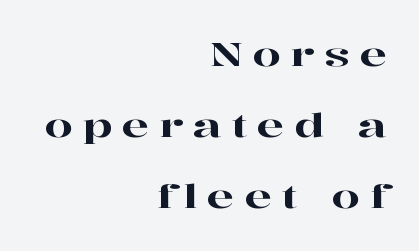
This sample has the flowing, uneven cadence of proportional lettering. The gaps between neighbouring characters are conspicuously large. Summary of vertical rhythm: relaxed, with wide interline spacing. Font category for this specimen: serif. The axis of the letterforms is exactly vertical.
